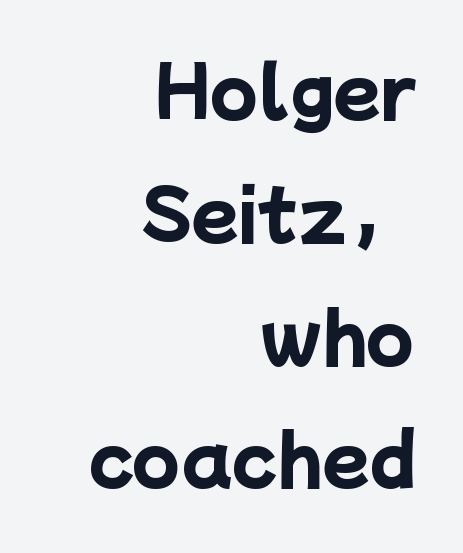
Leftover space on each line is placed entirely before the opening word. The glyphs are unaccompanied by any horizontal stroke below them. Tracking value appears to be zero — textbook default spacing. Heavy, bold letterforms. The face used here is a sans, in the tradition of grotesques and geometrics. Character widths vary here, with narrow letters taking less room than wide ones.
